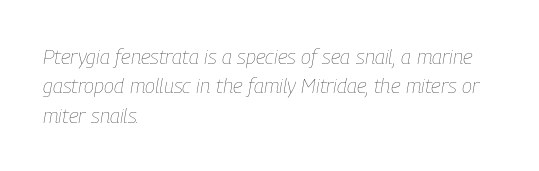
Q: Is the text bold? A: No.
Q: Is the text italic (slanted)? A: Yes, it leans right by about 9 degrees.
Q: Is the text underlined? A: No.
Q: How is the paragraph aligned? A: Left-aligned.
Q: Is the spacing between letters normal or unusually wide? A: Normal.
Q: Is the spacing between lines tight, normal or loose? A: Normal.
